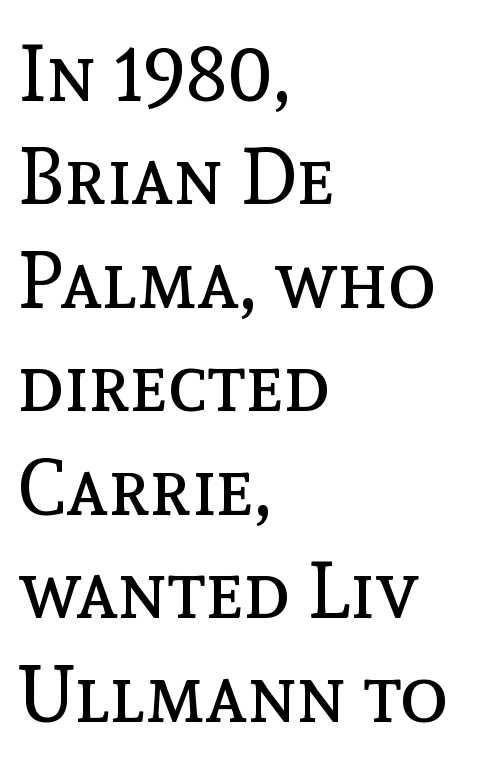
No word sits above an underline. Honestly, the letter spacing is just normal — you wouldn't notice it. Stems here are at most as thick as an everyday book face. If you drew a line through each stem, it would be perfectly vertical. The rendering uses natural spacing where letterforms have individual widths.
